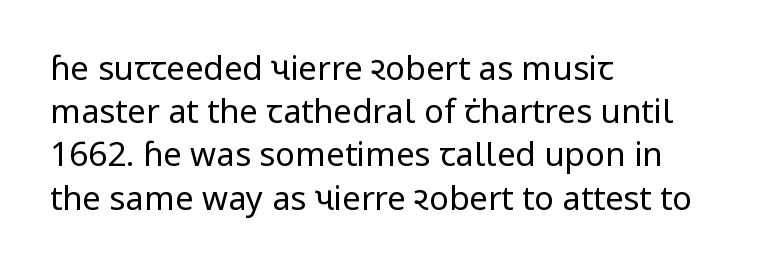
{"serif": "no", "italic": "no", "bold": "no", "weight": "regular", "width": "normal", "stroke_contrast": "low", "x_height": "medium", "monospaced": "no", "underline": "no", "align": "left", "line_spacing": "normal", "line_spacing_ratio": 1.31, "letter_spacing": "normal", "letter_spacing_em": 0.0, "glyph_px": 33}
